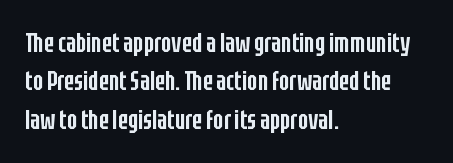
The image shows 27 px text type, upright; set left-aligned, normal line spacing (1.42x), normal letter spacing, not underlined.
